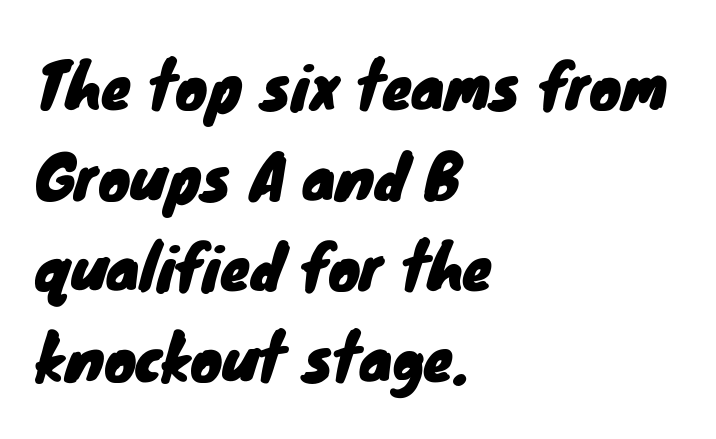
{"serif": "no", "width": "normal", "stroke_contrast": "low", "x_height": "small", "monospaced": "no", "underline": "no", "align": "left", "line_spacing": "normal", "line_spacing_ratio": 1.51, "letter_spacing": "normal", "letter_spacing_em": 0.0, "glyph_px": 60}
